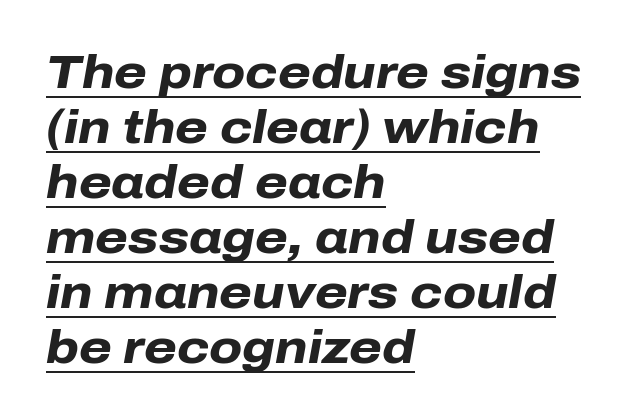
{"italic": "yes", "lean": "right", "slant_degrees": 10, "bold": "yes", "weight": "heavy", "width": "normal", "stroke_contrast": "low", "x_height": "medium", "monospaced": "no", "underline": "yes", "align": "left", "line_spacing_ratio": 1.17, "letter_spacing": "normal", "letter_spacing_em": 0.0, "glyph_px": 47}
